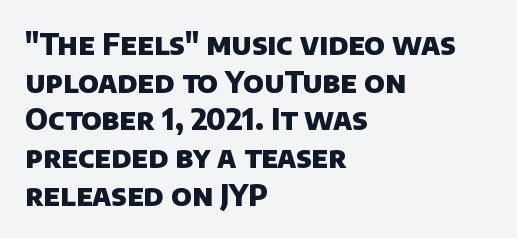
Q: Is the text bold? A: Yes.
Q: Is the typeface a serif or a sans-serif typeface? A: Sans-serif.
Q: Is the text underlined? A: No.
Q: How is the paragraph aligned? A: Left-aligned.
Q: Is the spacing between letters normal or unusually wide? A: Normal.
Q: Is the spacing between lines tight, normal or loose? A: Normal.
Q: Width (condensed, normal, or wide)? A: Normal.
Q: Stroke contrast? A: Low.
Q: x-height? A: Large.
Q: Monospaced? A: No.
